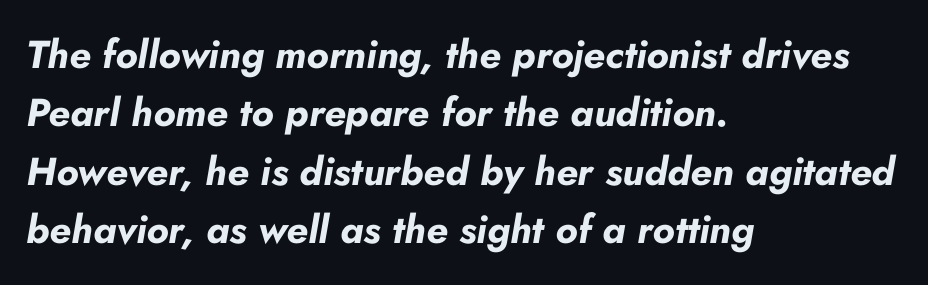
In terms of leading, this rendering sits right in the middle. Compared with ordinary roman type, these characters are visibly tilted. This rendering features lettering with no underline. Think of a printed novel: that variable character pitch is what you see here. This is heavy type, rendered in bold. Line beginnings align vertically; line endings do not.
